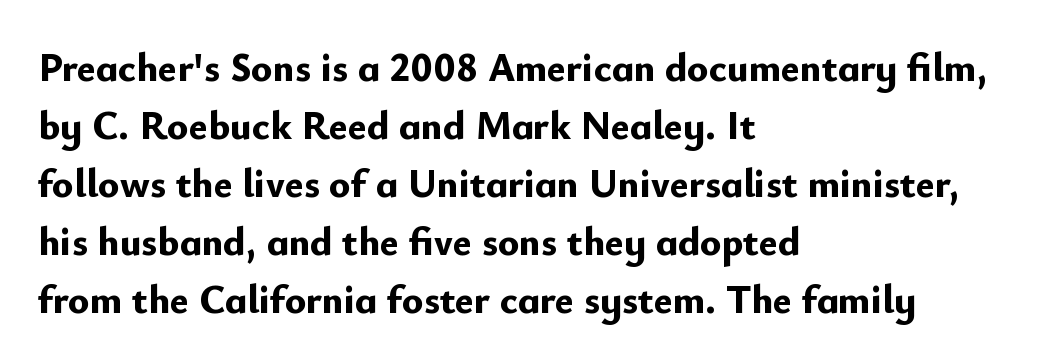
The characters display no serif detailing; their extremities are plain. Left-aligned paragraph, ragged on the right. Designer's note — italics off, roman on. A typesetter would call this leading conventional body-copy spacing.
